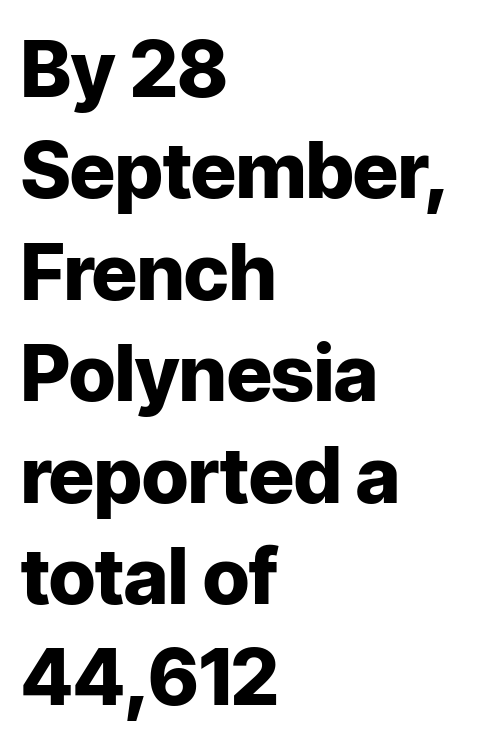
{"serif": "no", "italic": "no", "bold": "yes", "weight": "heavy", "width": "normal", "stroke_contrast": "low", "x_height": "medium", "monospaced": "no", "underline": "no", "align": "left", "line_spacing": "normal", "line_spacing_ratio": 1.3, "letter_spacing": "normal", "letter_spacing_em": 0.0, "glyph_px": 78}
